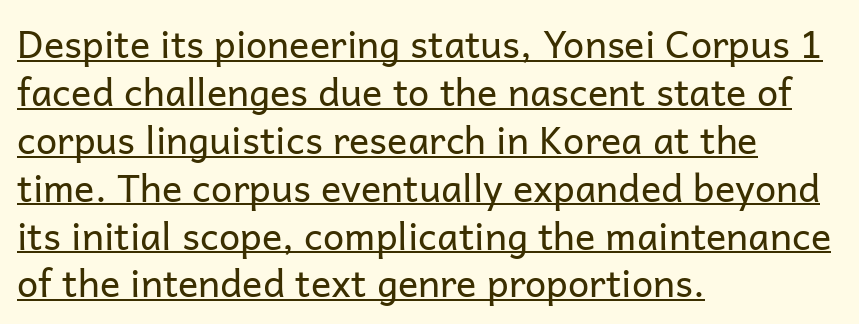
The image shows 38 px regular-weight sans-serif type, upright; set left-aligned, normal line spacing (1.26x), normal letter spacing, underlined; low stroke contrast and a medium x-height.
